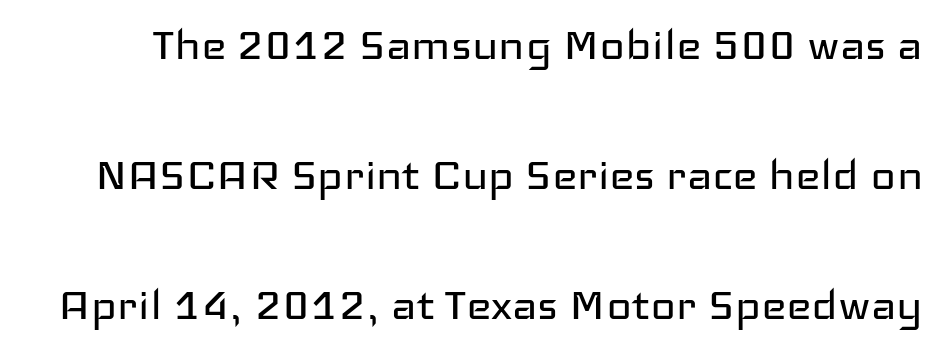
{"serif": "no", "italic": "no", "bold": "no", "weight": "regular", "width": "wide", "stroke_contrast": "low", "x_height": "medium", "monospaced": "no", "underline": "no", "line_spacing": "loose", "line_spacing_ratio": 2.41, "letter_spacing": "normal", "letter_spacing_em": 0.0, "glyph_px": 54}
